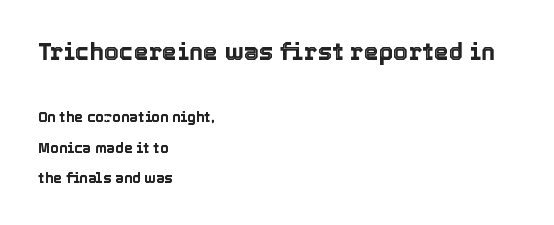
{"italic": "no", "underline": "no", "align": "left", "line_spacing": "loose", "line_spacing_ratio": 2.17, "letter_spacing": "normal", "letter_spacing_em": 0.0, "larger_block": "first", "size_ratio": 1.71, "glyph_px": 24}
